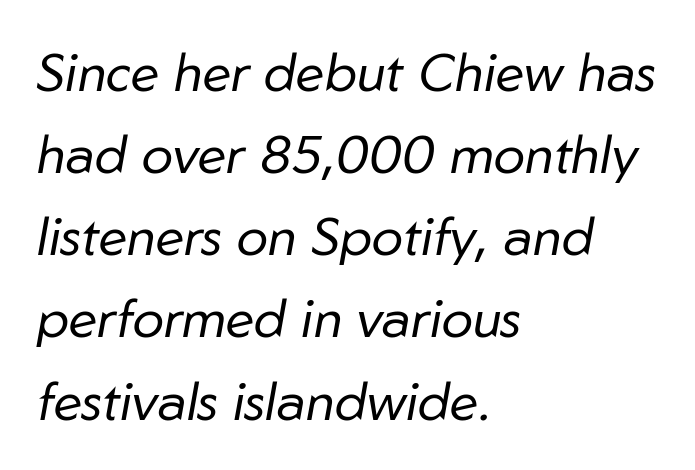
Q: Is the text bold? A: No.
Q: Is the text italic (slanted)? A: Yes, it leans right by about 10 degrees.
Q: Is the text underlined? A: No.
Q: How is the paragraph aligned? A: Left-aligned.
Q: Is the spacing between letters normal or unusually wide? A: Normal.
Q: Is the spacing between lines tight, normal or loose? A: Normal.
Q: Width (condensed, normal, or wide)? A: Normal.
Q: Stroke contrast? A: Low.
Q: x-height? A: Medium.
Q: Monospaced? A: No.
